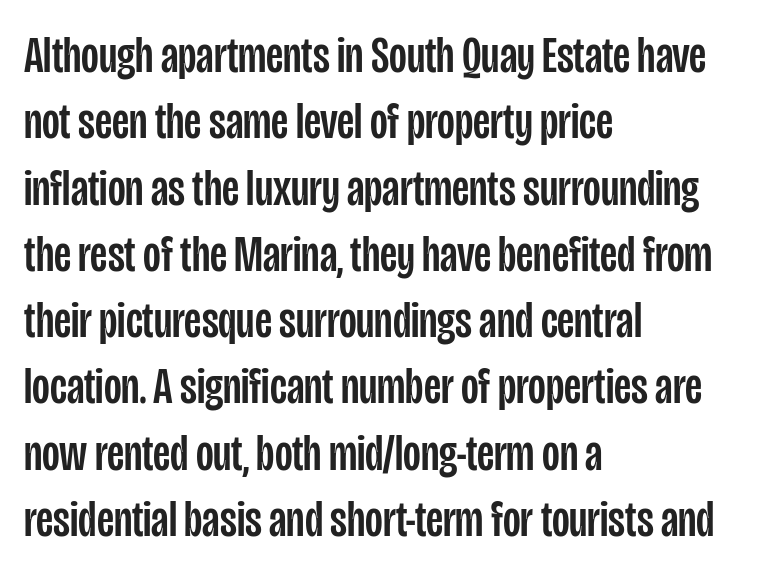
Q: Is the text italic (slanted)? A: No, it is upright.
Q: Is the typeface a serif or a sans-serif typeface? A: Sans-serif.
Q: Is the text underlined? A: No.
Q: How is the paragraph aligned? A: Left-aligned.
Q: Is the spacing between letters normal or unusually wide? A: Normal.
Q: Is the spacing between lines tight, normal or loose? A: Normal.
Q: Width (condensed, normal, or wide)? A: Condensed.
Q: Stroke contrast? A: Low.
Q: x-height? A: Large.
Q: Monospaced? A: No.
